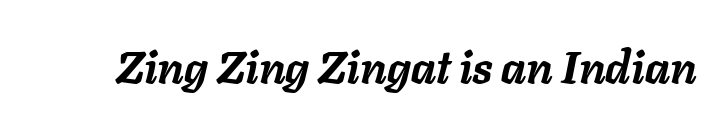
{"italic": "yes", "lean": "right", "slant_degrees": 11, "bold": "yes", "weight": "semibold", "width": "normal", "stroke_contrast": "low", "x_height": "medium", "monospaced": "no", "underline": "no", "letter_spacing": "normal", "letter_spacing_em": 0.0, "glyph_px": 45}
